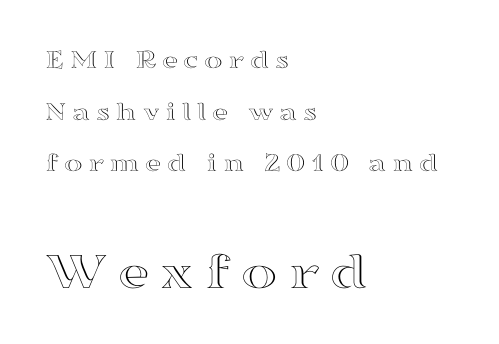
Q: Is the text italic (slanted)? A: No, it is upright.
Q: Is the text underlined? A: No.
Q: How is the paragraph aligned? A: Left-aligned.
Q: Which block of text is set in a larger size, the first (top) or the second (bottom)? A: The second (bottom) one.
Q: Width (condensed, normal, or wide)? A: Wide.
Q: x-height? A: Medium.
Q: Monospaced? A: No.
